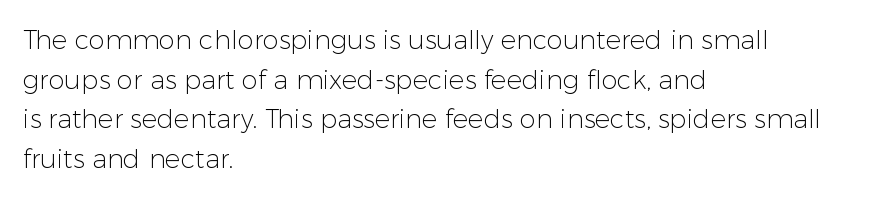
The block of text has a typical density, with ordinary space between rows. The line texture is even and compact thanks to regular tracking. Nothing heavy about these letters — not bold at all. Which margin do the lines hug? The left one — the right edge is uneven.
